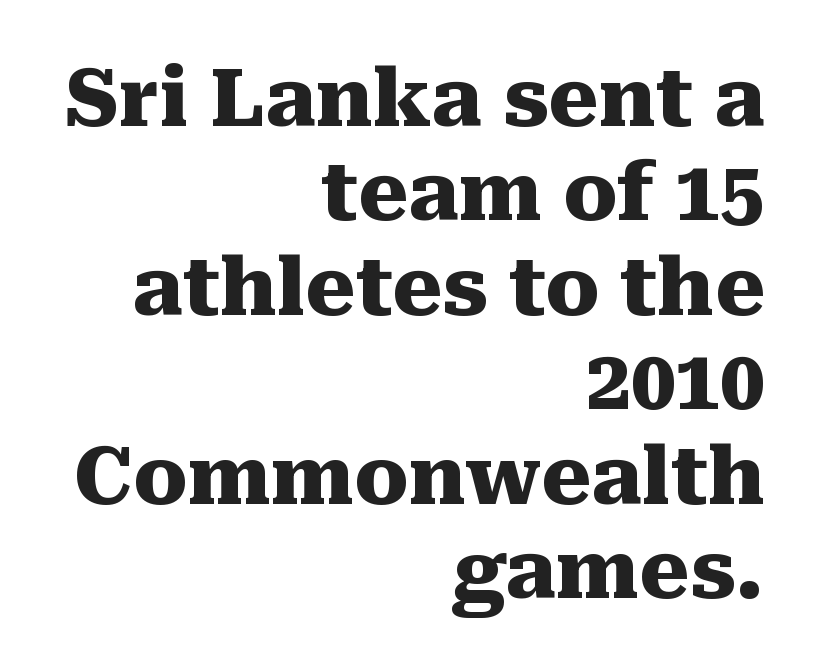
{"serif": "yes", "italic": "no", "bold": "yes", "weight": "heavy", "width": "normal", "stroke_contrast": "medium", "x_height": "medium", "monospaced": "no", "underline": "no", "align": "right", "line_spacing_ratio": 1.18, "letter_spacing": "normal", "letter_spacing_em": 0.0, "glyph_px": 80}
